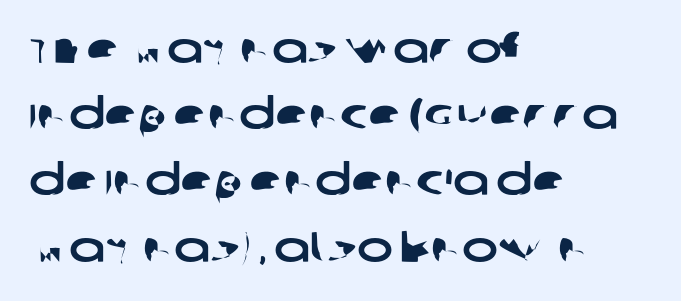
The image shows 43 px wide sans-serif type; set left-aligned, normal line spacing (1.54x), normal letter spacing, not underlined; low stroke contrast and a large x-height.
